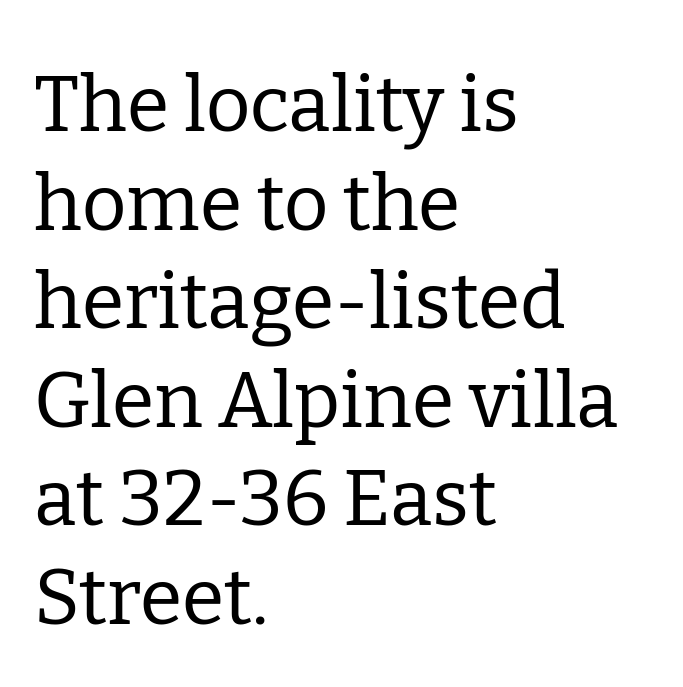
{"serif": "yes", "italic": "no", "bold": "no", "weight": "regular", "width": "normal", "stroke_contrast": "low", "x_height": "medium", "monospaced": "no", "underline": "no", "align": "left", "line_spacing": "normal", "line_spacing_ratio": 1.28, "letter_spacing": "normal", "letter_spacing_em": 0.0, "glyph_px": 77}
